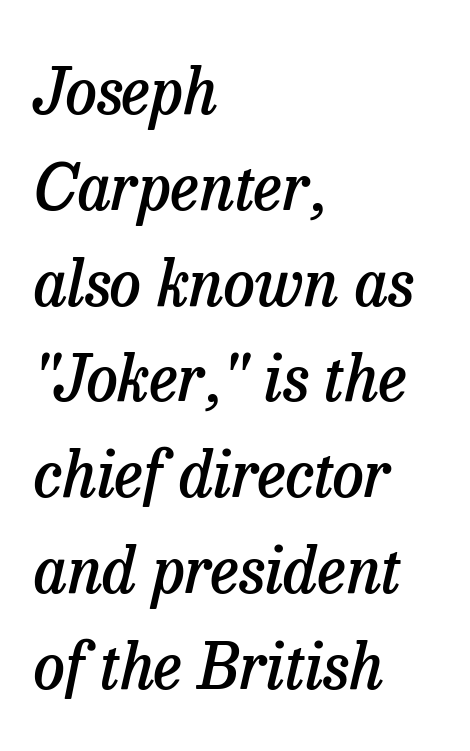
{"serif": "yes", "italic": "yes", "lean": "right", "slant_degrees": 13, "bold": "semi", "weight": "semibold", "width": "normal", "stroke_contrast": "low", "x_height": "medium", "monospaced": "no", "underline": "no", "align": "left", "line_spacing": "normal", "line_spacing_ratio": 1.52, "letter_spacing": "normal", "letter_spacing_em": 0.0, "glyph_px": 63}
